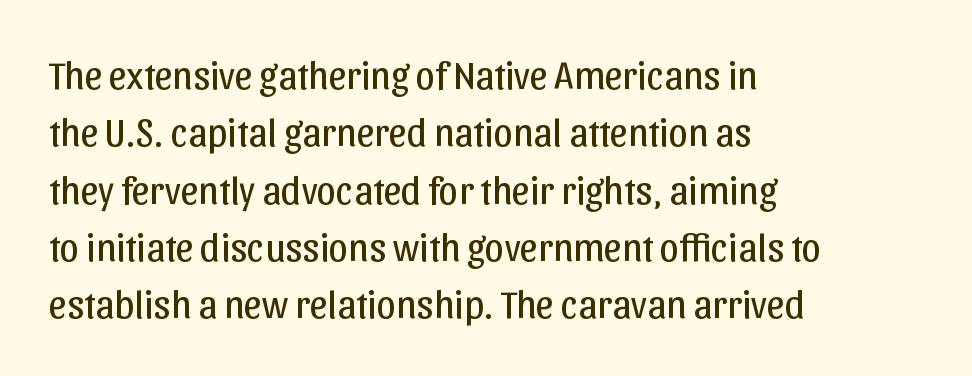
Q: Is the text bold? A: No.
Q: Is the text italic (slanted)? A: No, it is upright.
Q: Is the typeface a serif or a sans-serif typeface? A: Sans-serif.
Q: Is the text underlined? A: No.
Q: How is the paragraph aligned? A: Left-aligned.
Q: Is the spacing between letters normal or unusually wide? A: Normal.
Q: Is the spacing between lines tight, normal or loose? A: Normal.
Q: Width (condensed, normal, or wide)? A: Normal.
Q: Stroke contrast? A: Low.
Q: x-height? A: Medium.
Q: Monospaced? A: No.
